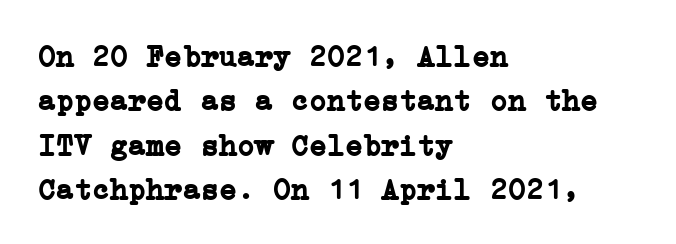
Q: Is the text bold? A: Yes.
Q: Is the text italic (slanted)? A: No, it is upright.
Q: Is the typeface a serif or a sans-serif typeface? A: Serif.
Q: Is the text underlined? A: No.
Q: How is the paragraph aligned? A: Left-aligned.
Q: Is the spacing between letters normal or unusually wide? A: Normal.
Q: Is the spacing between lines tight, normal or loose? A: Normal.
Q: Width (condensed, normal, or wide)? A: Normal.
Q: Stroke contrast? A: Low.
Q: x-height? A: Medium.
